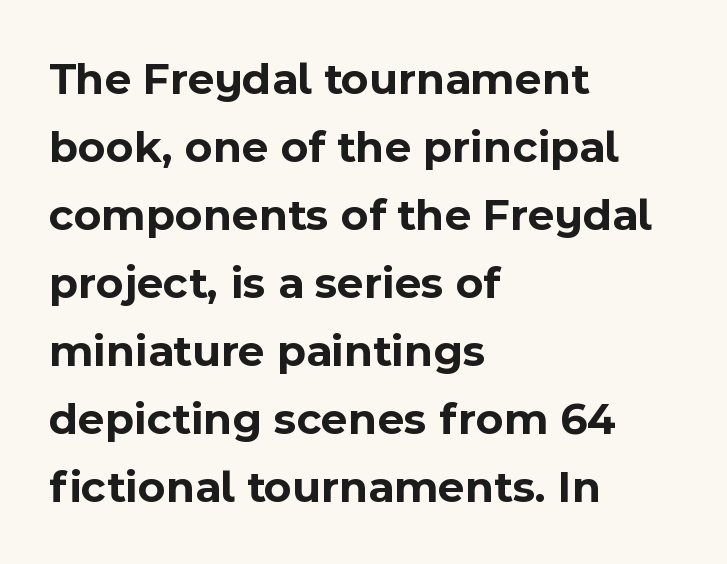
{"serif": "no", "italic": "no", "bold": "yes", "weight": "bold", "width": "normal", "x_height": "medium", "monospaced": "no", "underline": "no", "align": "left", "line_spacing": "normal", "line_spacing_ratio": 1.48, "letter_spacing": "normal", "letter_spacing_em": 0.0, "glyph_px": 46}
